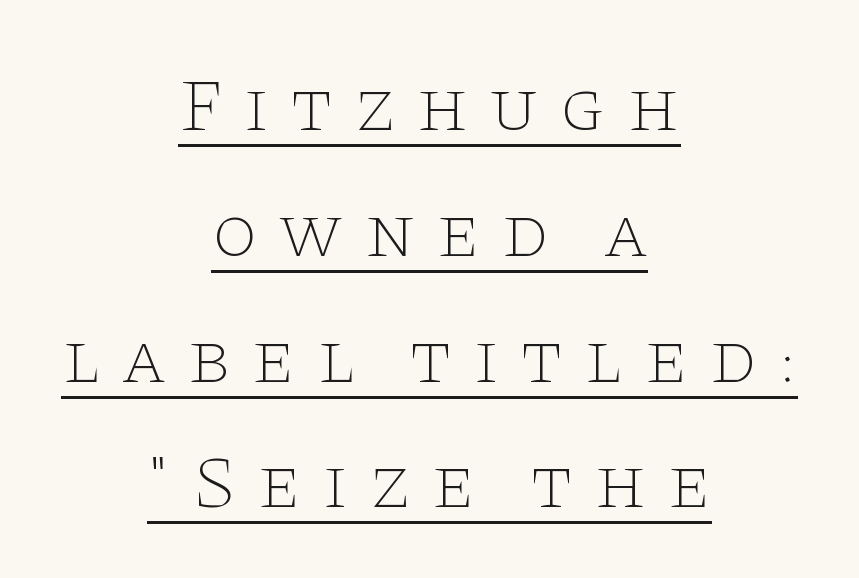
Q: Is the text bold? A: No.
Q: Is the text italic (slanted)? A: No, it is upright.
Q: Is the typeface a serif or a sans-serif typeface? A: Serif.
Q: Is the text underlined? A: Yes.
Q: How is the paragraph aligned? A: Centered.
Q: Is the spacing between letters normal or unusually wide? A: Unusually wide.
Q: Is the spacing between lines tight, normal or loose? A: Normal.
Q: Width (condensed, normal, or wide)? A: Wide.
Q: Stroke contrast? A: Low.
Q: x-height? A: Large.
Q: Monospaced? A: No.
